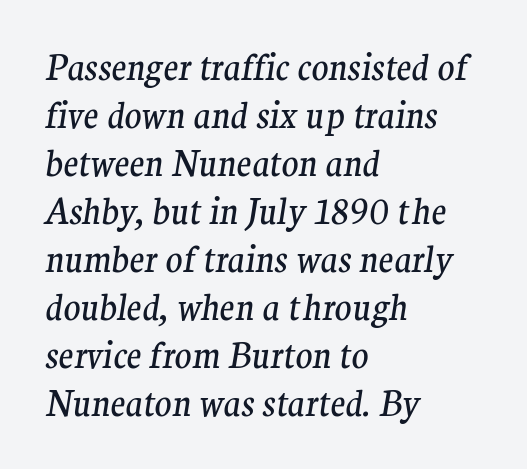
Q: Is the text bold? A: No.
Q: Is the text italic (slanted)? A: Yes, it leans right by about 9 degrees.
Q: Is the typeface a serif or a sans-serif typeface? A: Serif.
Q: Is the text underlined? A: No.
Q: How is the paragraph aligned? A: Left-aligned.
Q: Is the spacing between letters normal or unusually wide? A: Normal.
Q: Is the spacing between lines tight, normal or loose? A: Normal.
Q: Width (condensed, normal, or wide)? A: Normal.
Q: Stroke contrast? A: Medium.
Q: x-height? A: Medium.
Q: Monospaced? A: No.
